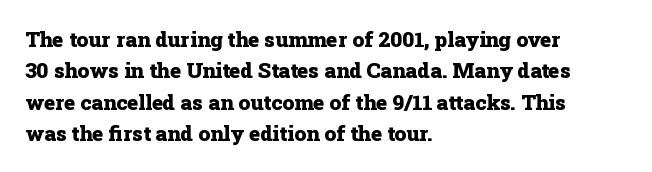
The passage shown is emphatically bold. The specimen reads as upright at a glance. Alignment: flush left. What stands out about the letter spacing? Nothing — it is the standard amount. The block of text has a typical density, with ordinary space between rows. The words here are not underlined.
